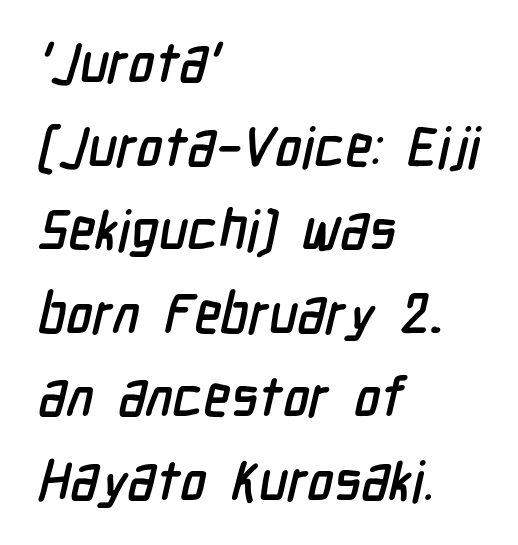
{"serif": "no", "width": "condensed", "stroke_contrast": "low", "x_height": "medium", "monospaced": "no", "underline": "no", "align": "left", "line_spacing": "normal", "line_spacing_ratio": 1.52, "letter_spacing": "normal", "letter_spacing_em": 0.0, "glyph_px": 55}
